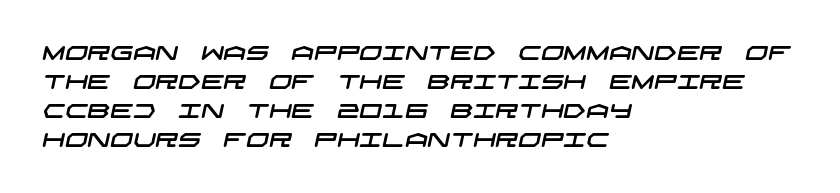
The image shows 20 px text type; set left-aligned, normal line spacing (1.45x), normal letter spacing, not underlined.
